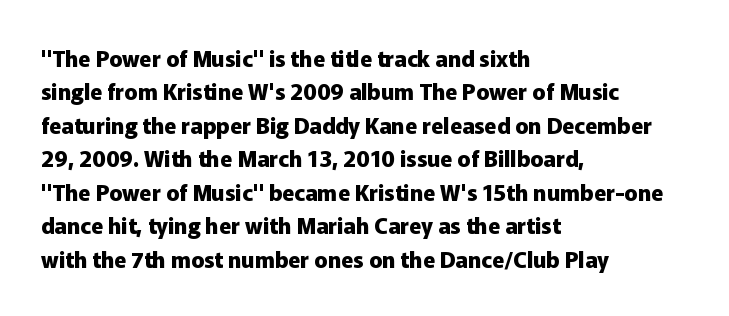
Q: Is the text bold? A: Yes.
Q: Is the text italic (slanted)? A: No, it is upright.
Q: Is the text underlined? A: No.
Q: How is the paragraph aligned? A: Left-aligned.
Q: Is the spacing between letters normal or unusually wide? A: Normal.
Q: Is the spacing between lines tight, normal or loose? A: Normal.
